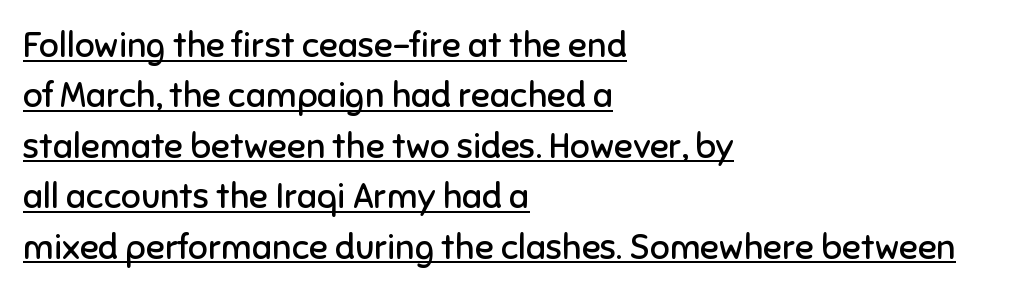
Q: Is the text bold? A: No.
Q: Is the text italic (slanted)? A: No, it is upright.
Q: Is the typeface a serif or a sans-serif typeface? A: Sans-serif.
Q: Is the text underlined? A: Yes.
Q: How is the paragraph aligned? A: Left-aligned.
Q: Is the spacing between letters normal or unusually wide? A: Normal.
Q: Is the spacing between lines tight, normal or loose? A: Normal.
Q: Width (condensed, normal, or wide)? A: Normal.
Q: Stroke contrast? A: Low.
Q: x-height? A: Medium.
Q: Monospaced? A: No.
